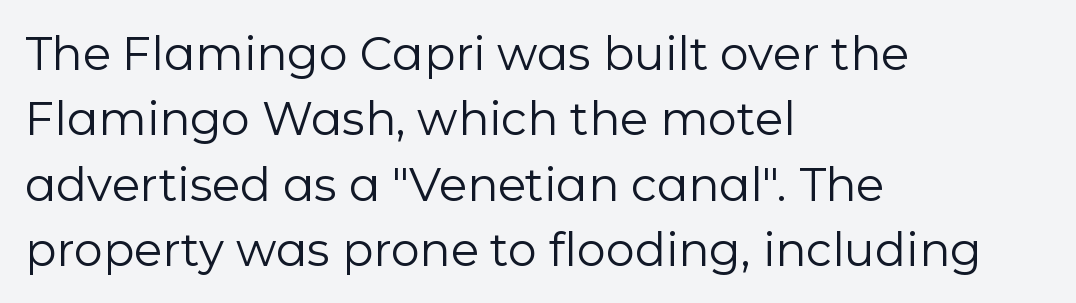
{"serif": "no", "italic": "no", "bold": "no", "weight": "regular", "width": "normal", "stroke_contrast": "low", "x_height": "medium", "monospaced": "no", "underline": "no", "align": "left", "line_spacing": "normal", "line_spacing_ratio": 1.42, "letter_spacing": "normal", "letter_spacing_em": 0.0, "glyph_px": 46}
